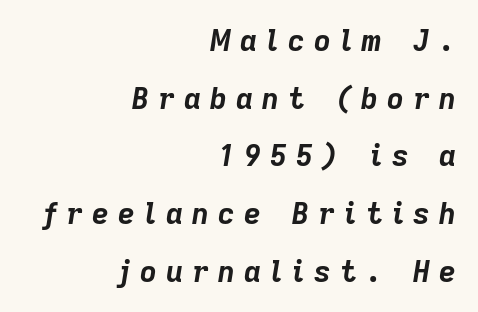
{"italic": "yes", "lean": "right", "slant_degrees": 9, "bold": "yes", "weight": "bold", "width": "normal", "stroke_contrast": "low", "x_height": "medium", "monospaced": "no", "underline": "no", "align": "right", "line_spacing": "loose", "line_spacing_ratio": 1.99, "letter_spacing": "wide", "letter_spacing_em": 0.32, "glyph_px": 29}
